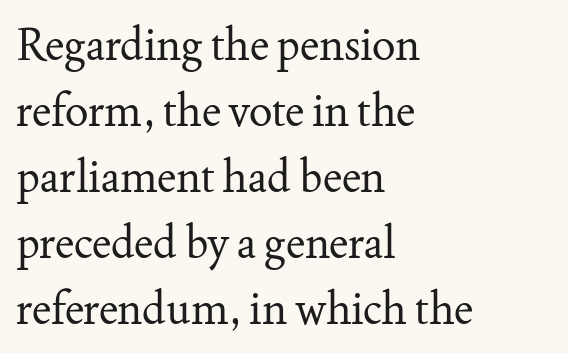
A typesetter would label this face a serif. These lines are rendered in a variable-pitch font. Beneath every word, the page is bare. Style check: upright.
